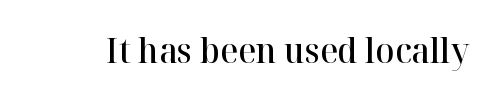
Character widths vary here, with narrow letters taking less room than wide ones. These lines carry some extra weight — a demibold, not a full bold. Stroke terminals: seriffed. In terms of letterspacing, this is plain default setting. The axis of the letterforms is exactly vertical. Glance below the letters and you will spot only blank space.
